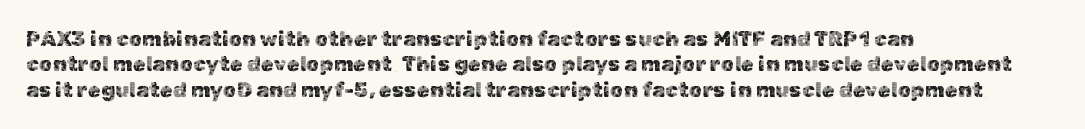
Short and long lines alike share a common starting point at left. Letters rest on an invisible, unmarked baseline. No extra tracking has been applied to these lines. Is there any slant? The stems are plumb.
